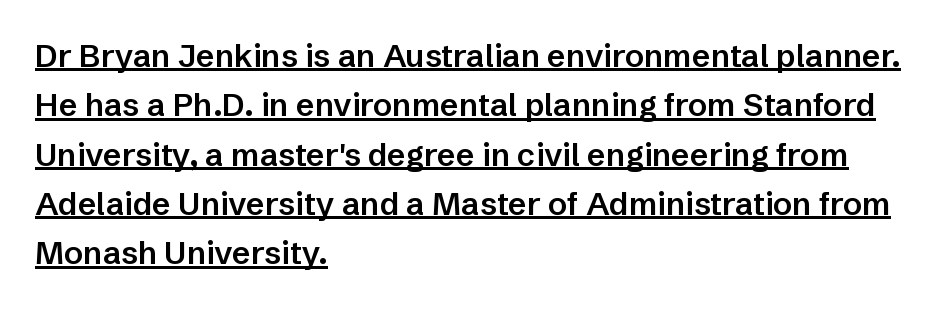
Q: Is the text bold? A: Semi-bold.
Q: Is the text italic (slanted)? A: No, it is upright.
Q: Is the typeface a serif or a sans-serif typeface? A: Sans-serif.
Q: Is the text underlined? A: Yes.
Q: How is the paragraph aligned? A: Left-aligned.
Q: Is the spacing between letters normal or unusually wide? A: Normal.
Q: Is the spacing between lines tight, normal or loose? A: Normal.
Q: Width (condensed, normal, or wide)? A: Normal.
Q: Stroke contrast? A: Low.
Q: x-height? A: Medium.
Q: Monospaced? A: No.
